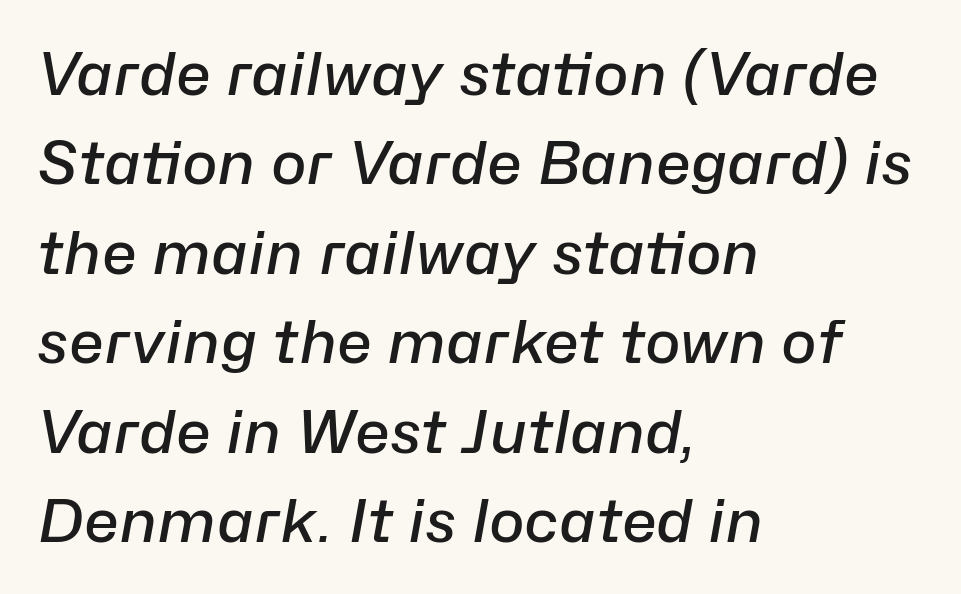
{"italic": "yes", "lean": "right", "slant_degrees": 10, "bold": "semi", "weight": "semibold", "width": "normal", "stroke_contrast": "low", "x_height": "medium", "monospaced": "no", "underline": "no", "align": "left", "line_spacing": "normal", "line_spacing_ratio": 1.49, "letter_spacing": "normal", "letter_spacing_em": 0.0, "glyph_px": 60}
